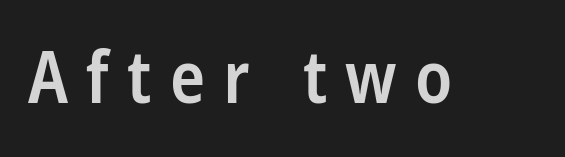
Note the varied advance widths — an 'i' is clearly narrower than an 'm'. The sample has been set in demibold, a notch under bold. The rendering inserts visible extra space after every character. Honestly, there is no underline to notice here at all. This is sans-serif lettering, the kind often seen on screens and signage. The typography opts for an upright posture over an oblique one.
